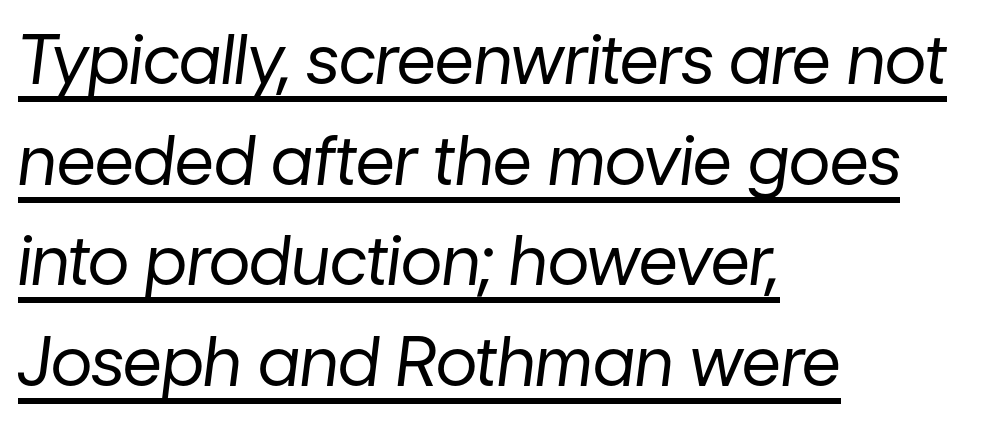
The image shows 68 px regular-weight type, italic (leaning right); set left-aligned, normal line spacing (1.48x), normal letter spacing, underlined; low stroke contrast and a medium x-height.
